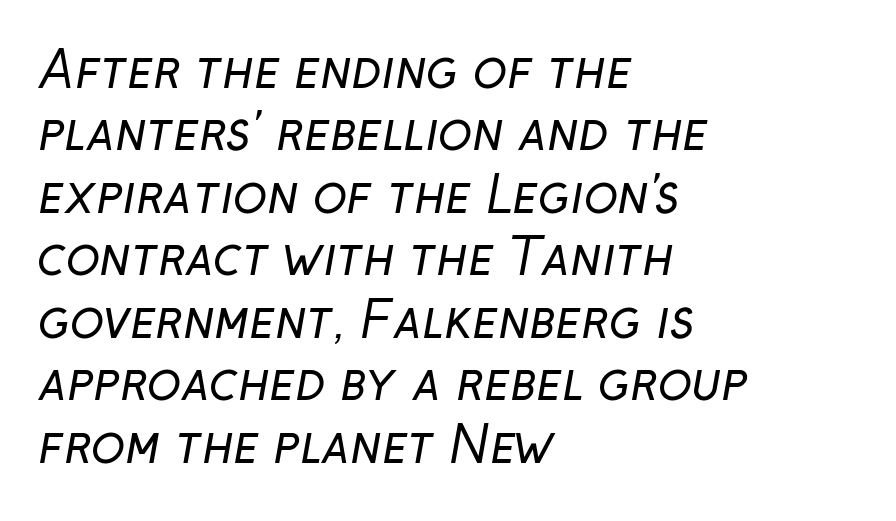
{"serif": "no", "bold": "no", "weight": "regular", "width": "normal", "stroke_contrast": "low", "x_height": "medium", "monospaced": "no", "underline": "no", "align": "left", "line_spacing": "normal", "line_spacing_ratio": 1.25, "letter_spacing": "normal", "letter_spacing_em": 0.0, "glyph_px": 50}
